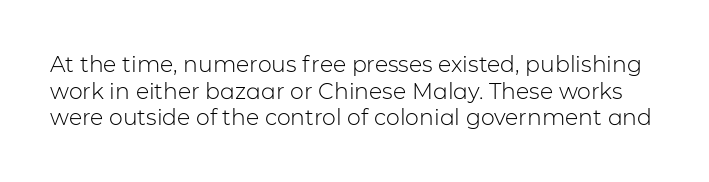
The image shows 22 px text type, upright; set line spacing 1.21x, normal letter spacing, not underlined.
